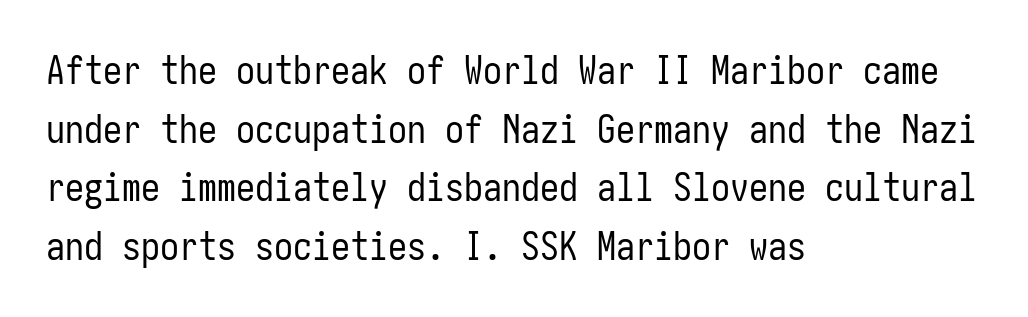
{"serif": "no", "italic": "no", "bold": "no", "weight": "regular", "width": "condensed", "stroke_contrast": "low", "x_height": "medium", "underline": "no", "align": "left", "line_spacing": "normal", "line_spacing_ratio": 1.54, "letter_spacing": "normal", "letter_spacing_em": 0.0, "glyph_px": 38}
